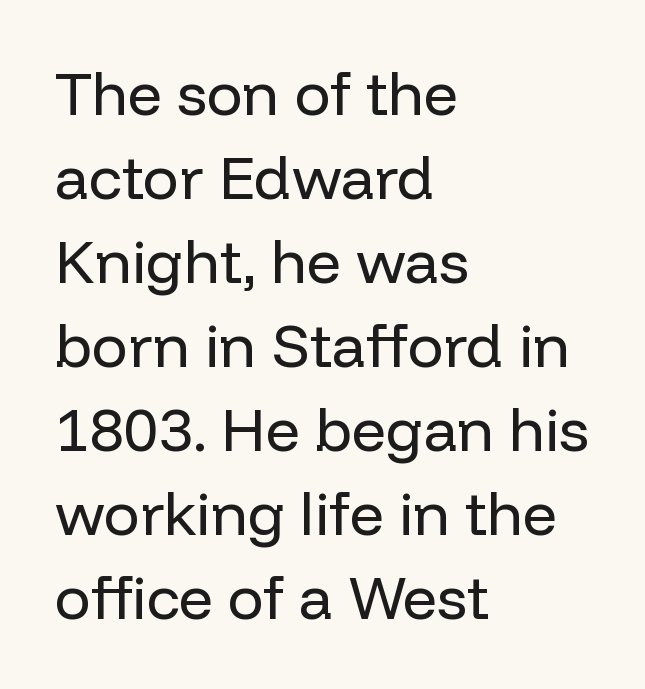
{"serif": "no", "italic": "no", "bold": "no", "weight": "regular", "width": "normal", "stroke_contrast": "low", "x_height": "medium", "monospaced": "no", "underline": "no", "align": "left", "line_spacing": "normal", "line_spacing_ratio": 1.4, "letter_spacing": "normal", "letter_spacing_em": 0.0, "glyph_px": 60}
